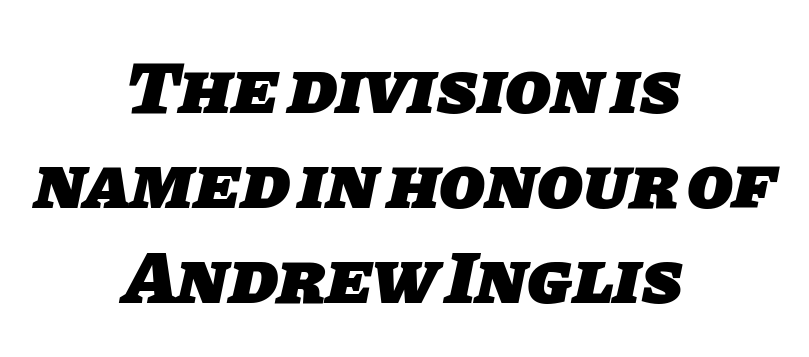
The image shows 75 px heavy type; set centered, normal line spacing (1.27x), normal letter spacing, not underlined; low stroke contrast and a large x-height.
